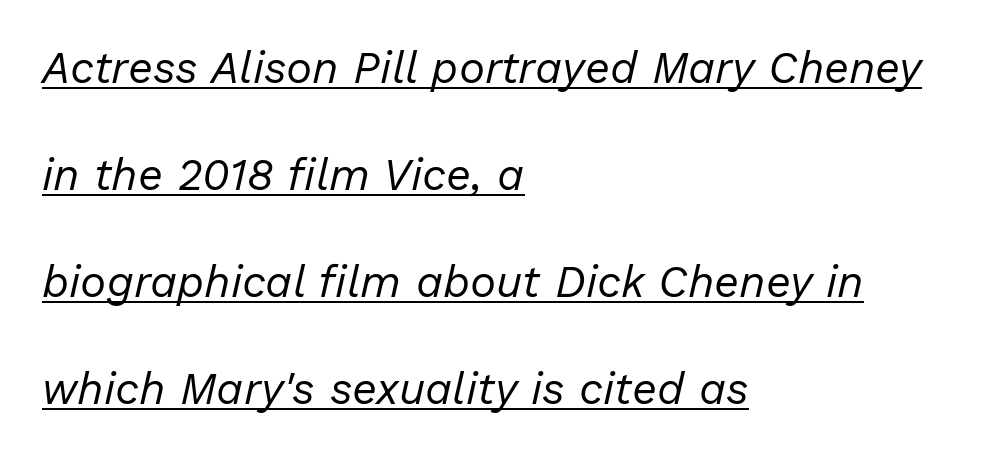
The image shows 44 px regular-weight type, italic (leaning right); set left-aligned, loose line spacing (2.43x), normal letter spacing, underlined; low stroke contrast and a medium x-height.
